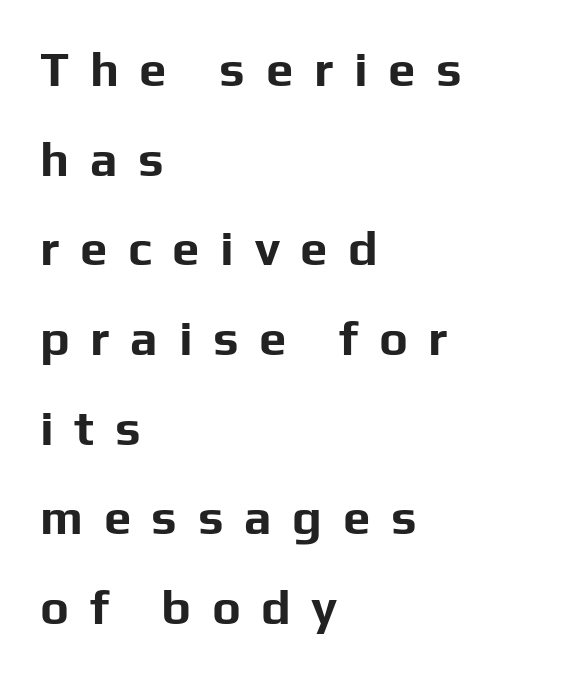
The image shows 49 px bold sans-serif type, upright; set left-aligned, line spacing 1.83x, unusually wide letter spacing (+0.42 em), not underlined; low stroke contrast and a medium x-height.
